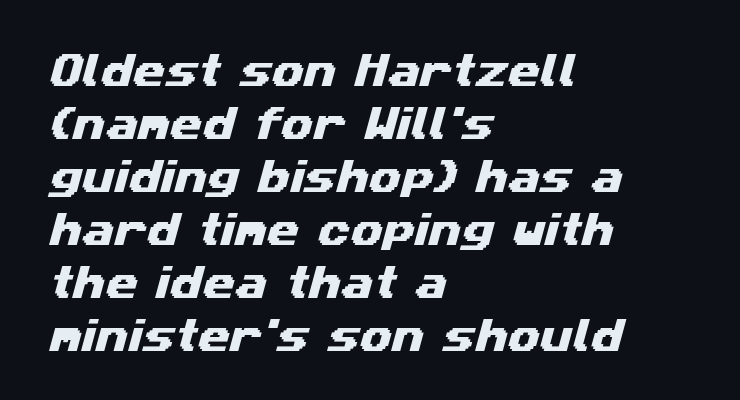
{"serif": "no", "width": "wide", "stroke_contrast": "medium", "x_height": "medium", "monospaced": "no", "underline": "no", "align": "left", "line_spacing": "normal", "line_spacing_ratio": 1.43, "letter_spacing": "normal", "letter_spacing_em": 0.0, "glyph_px": 37}
